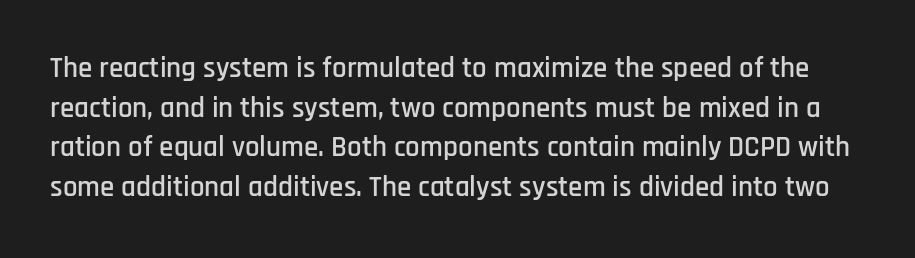
Q: Is the text italic (slanted)? A: No, it is upright.
Q: Is the typeface a serif or a sans-serif typeface? A: Sans-serif.
Q: Is the text underlined? A: No.
Q: Is the spacing between letters normal or unusually wide? A: Normal.
Q: Is the spacing between lines tight, normal or loose? A: Normal.
Q: Width (condensed, normal, or wide)? A: Condensed.
Q: Stroke contrast? A: Low.
Q: x-height? A: Large.
Q: Monospaced? A: No.
